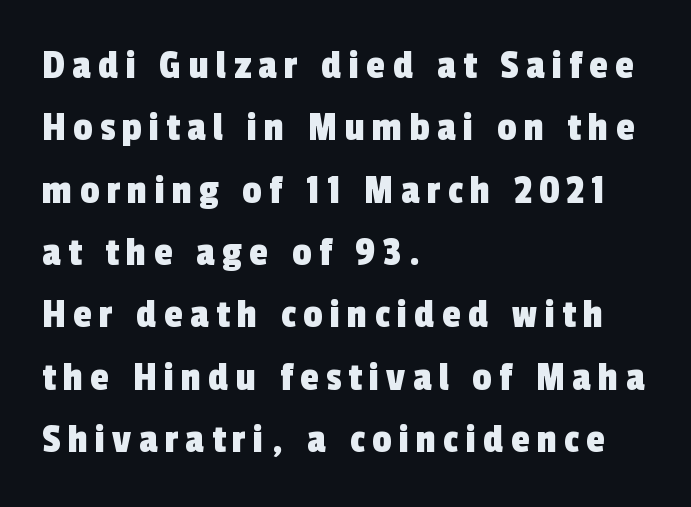
Q: Is the typeface a serif or a sans-serif typeface? A: Sans-serif.
Q: Is the text underlined? A: No.
Q: How is the paragraph aligned? A: Left-aligned.
Q: Is the spacing between lines tight, normal or loose? A: Normal.
Q: Width (condensed, normal, or wide)? A: Condensed.
Q: x-height? A: Medium.
Q: Monospaced? A: No.
